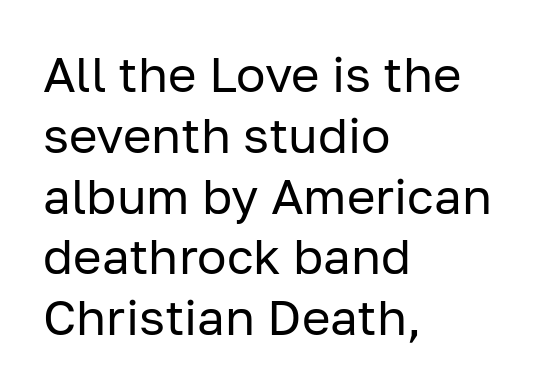
{"serif": "no", "italic": "no", "bold": "no", "weight": "regular", "width": "normal", "stroke_contrast": "low", "x_height": "medium", "monospaced": "no", "underline": "no", "align": "left", "line_spacing_ratio": 1.24, "letter_spacing": "normal", "letter_spacing_em": 0.0, "glyph_px": 49}
